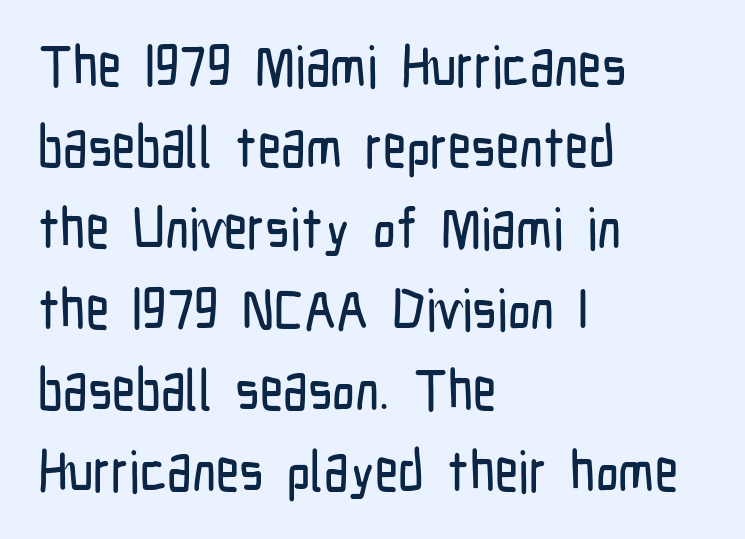
{"serif": "no", "italic": "no", "width": "condensed", "stroke_contrast": "low", "x_height": "medium", "monospaced": "no", "underline": "no", "align": "left", "line_spacing": "normal", "line_spacing_ratio": 1.42, "letter_spacing": "normal", "letter_spacing_em": 0.0, "glyph_px": 57}
